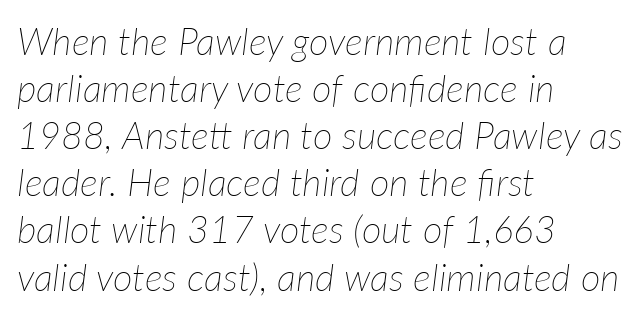
You could call the tracking neutral — neither tight nor loose. These lines were composed using italics. Quick note: underline off. Leftover space on each line is placed entirely after the last word. Note the varied advance widths — an 'i' is clearly narrower than an 'm'. The letterforms sit at book weight or below.
